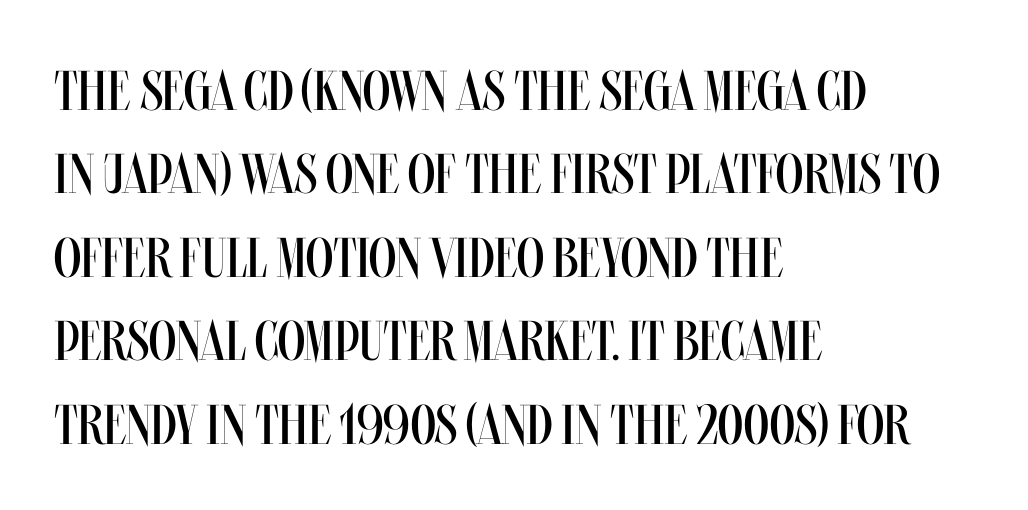
{"italic": "no", "bold": "no", "weight": "regular", "width": "condensed", "stroke_contrast": "medium", "x_height": "large", "monospaced": "no", "underline": "no", "align": "left", "line_spacing": "normal", "line_spacing_ratio": 1.49, "letter_spacing": "normal", "letter_spacing_em": 0.0, "glyph_px": 56}
